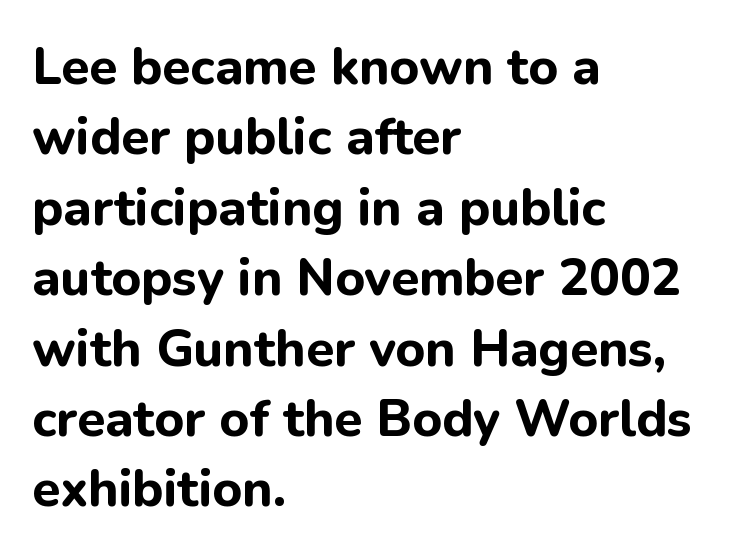
The image shows 51 px bold sans-serif type, upright; set left-aligned, normal line spacing (1.38x), normal letter spacing, not underlined; low stroke contrast and a medium x-height.
